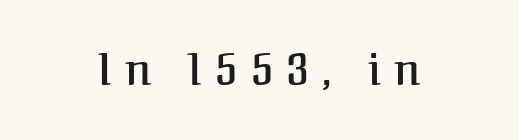
The image shows 43 px serif type, upright; set centered, unusually wide letter spacing (+0.31 em), not underlined; medium stroke contrast and a medium x-height.
